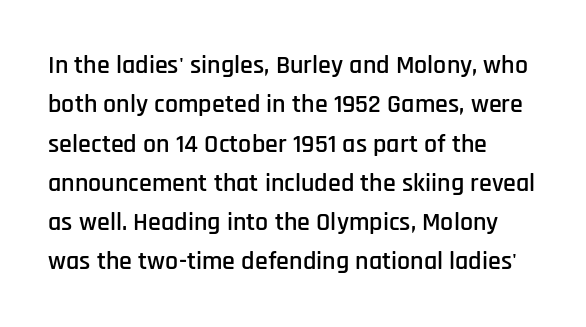
This rendering features lettering with no underline. Every row of glyphs begins at an identical x-position on the left. The leading is moderate, giving the passage an even texture. When letters stand straight like this, we call the style roman or upright.
